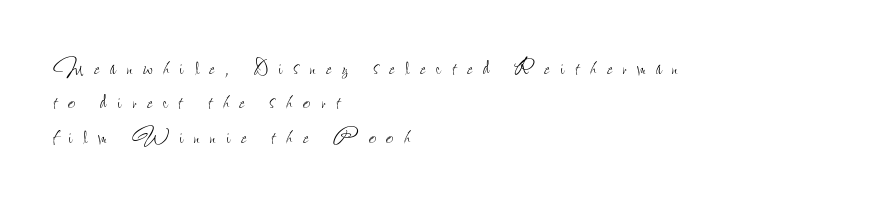
The image shows 26 px text type; set left-aligned, normal line spacing (1.32x), unusually wide letter spacing (+0.41 em), not underlined.
